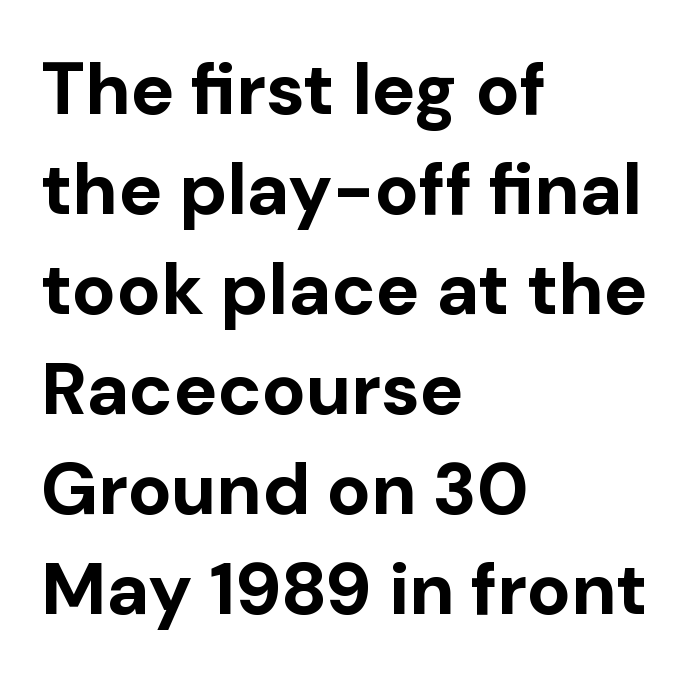
Q: Is the text bold? A: Yes.
Q: Is the text italic (slanted)? A: No, it is upright.
Q: Is the typeface a serif or a sans-serif typeface? A: Sans-serif.
Q: Is the text underlined? A: No.
Q: How is the paragraph aligned? A: Left-aligned.
Q: Is the spacing between letters normal or unusually wide? A: Normal.
Q: Is the spacing between lines tight, normal or loose? A: Normal.
Q: Width (condensed, normal, or wide)? A: Normal.
Q: Stroke contrast? A: Low.
Q: x-height? A: Medium.
Q: Monospaced? A: No.
